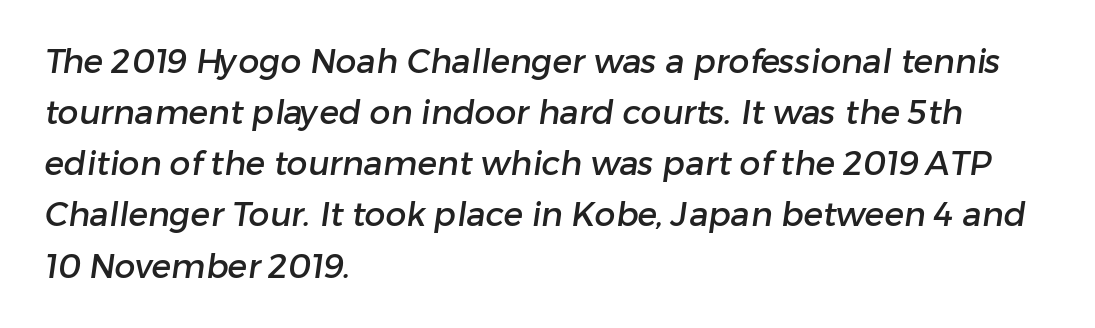
A typesetter would call this leading conventional body-copy spacing. Is the letter spacing exaggerated? No — it looks like the ordinary default. Each letter's strokes conclude bluntly, with no projecting serifs. Think of a printed novel: that variable character pitch is what you see here.
